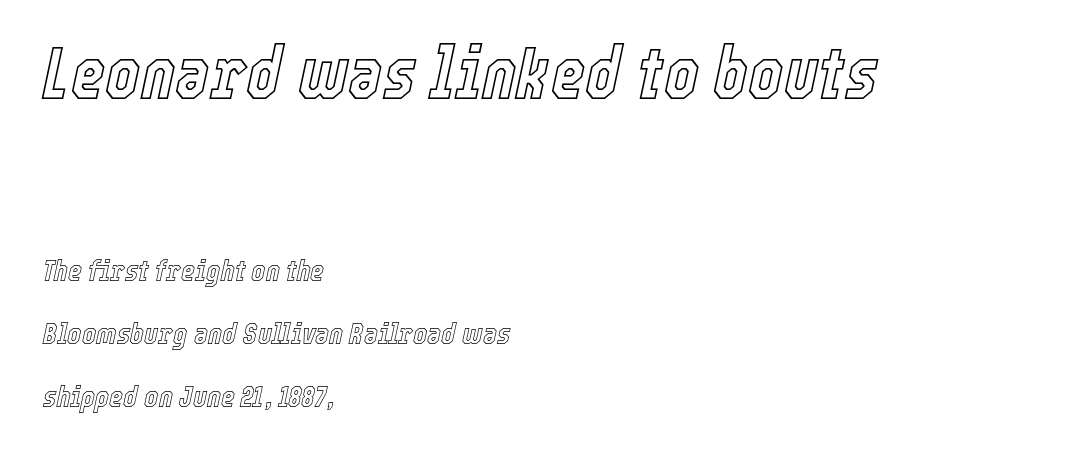
The passage shown is typed in a proportional face where columns would drift. Just letters on the line, the space beneath them empty. The designer gave the opening block more size than the closing block. Every row of glyphs begins at an identical x-position on the left.
